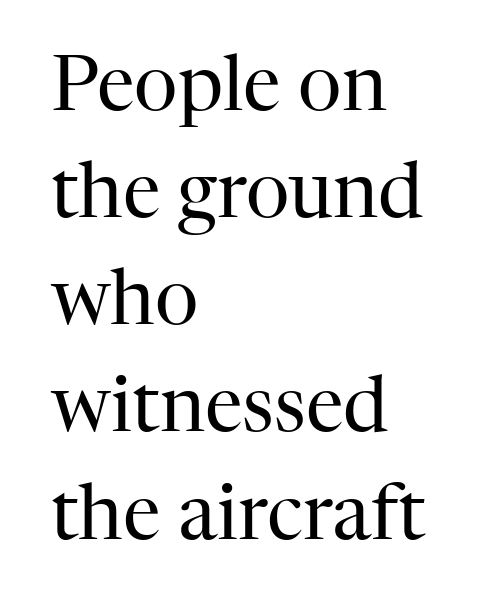
The image shows 76 px regular-weight serif type, upright; set left-aligned, normal line spacing (1.41x), normal letter spacing, not underlined; high stroke contrast and a medium x-height.
